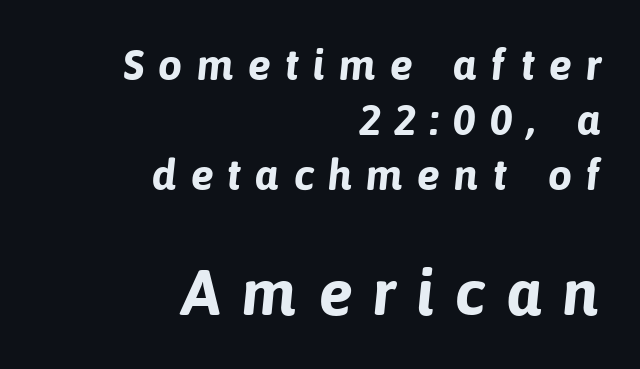
{"serif": "no", "bold": "yes", "weight": "bold", "width": "normal", "stroke_contrast": "low", "x_height": "medium", "monospaced": "no", "underline": "no", "align": "right", "line_spacing": "normal", "line_spacing_ratio": 1.28, "letter_spacing": "wide", "letter_spacing_em": 0.32, "larger_block": "second", "size_ratio": 1.49, "glyph_px": 64}
